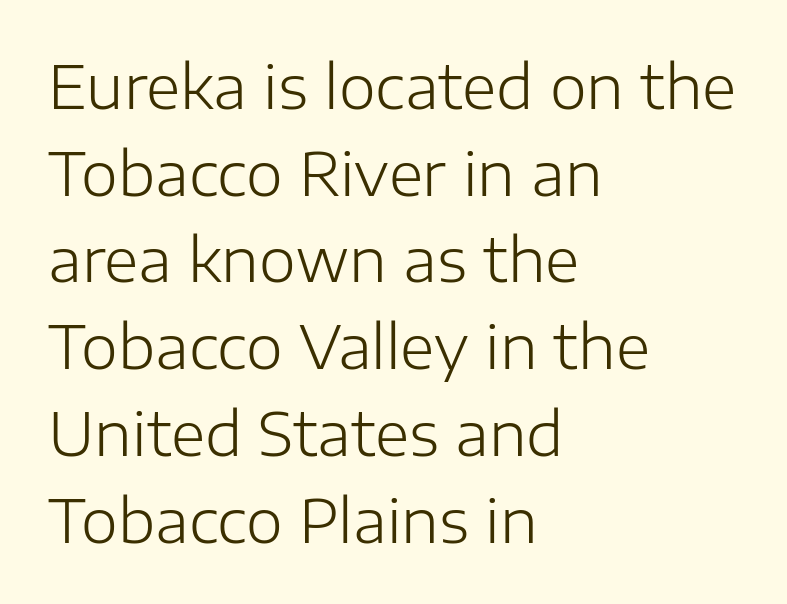
Short and long lines alike share a common starting point at left. Letterform terminals end flat and unadorned throughout the passage. Varying glyph widths throughout — classic text-font behaviour. This sample uses plain, unmodified letter spacing. Posture: straight, roman, zero tilt. Whoever set this chose a conventional vertical rhythm.
